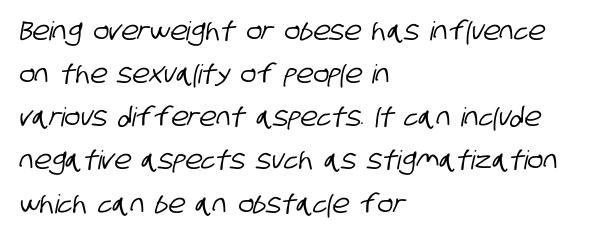
The image shows 26 px text type; set left-aligned, normal line spacing (1.66x), normal letter spacing, not underlined.
